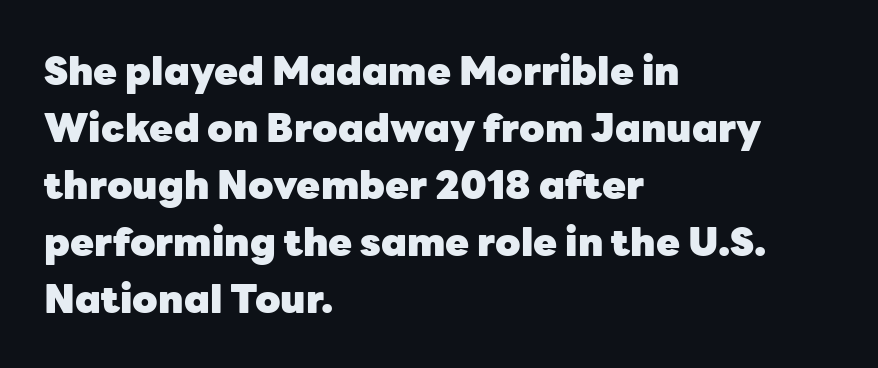
The image shows 39 px heavy sans-serif type, upright; set left-aligned, normal line spacing (1.46x), normal letter spacing, not underlined; low stroke contrast and a medium x-height.
